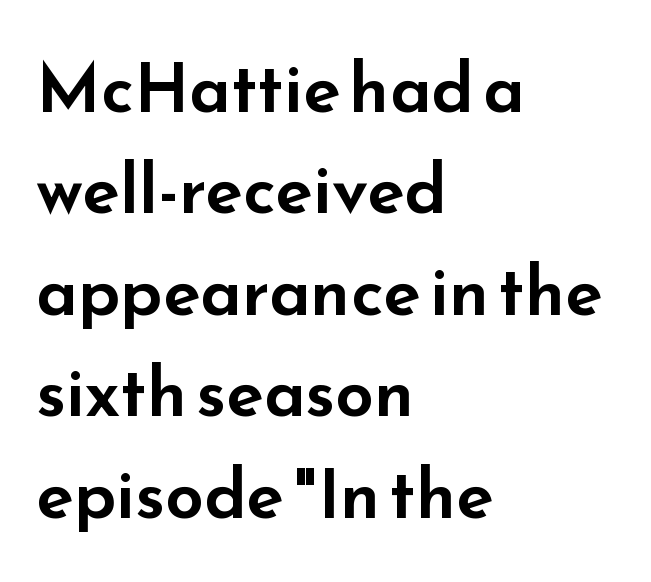
Q: Is the text italic (slanted)? A: No, it is upright.
Q: Is the typeface a serif or a sans-serif typeface? A: Sans-serif.
Q: Is the text underlined? A: No.
Q: How is the paragraph aligned? A: Left-aligned.
Q: Is the spacing between letters normal or unusually wide? A: Normal.
Q: Is the spacing between lines tight, normal or loose? A: Normal.
Q: Width (condensed, normal, or wide)? A: Wide.
Q: Stroke contrast? A: Low.
Q: x-height? A: Small.
Q: Monospaced? A: No.
